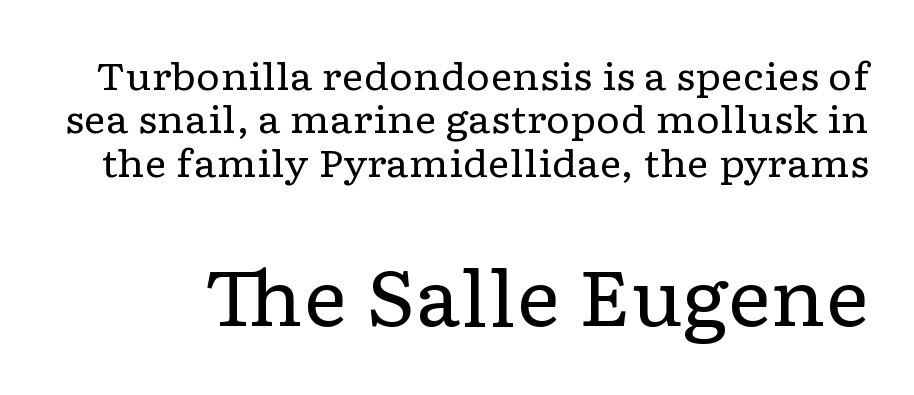
Q: Is the text bold? A: No.
Q: Is the text italic (slanted)? A: No, it is upright.
Q: Is the typeface a serif or a sans-serif typeface? A: Serif.
Q: Is the text underlined? A: No.
Q: Is the spacing between letters normal or unusually wide? A: Normal.
Q: Is the spacing between lines tight, normal or loose? A: Tight.
Q: Which block of text is set in a larger size, the first (top) or the second (bottom)? A: The second (bottom) one.
Q: Width (condensed, normal, or wide)? A: Wide.
Q: Stroke contrast? A: Low.
Q: x-height? A: Medium.
Q: Monospaced? A: No.
